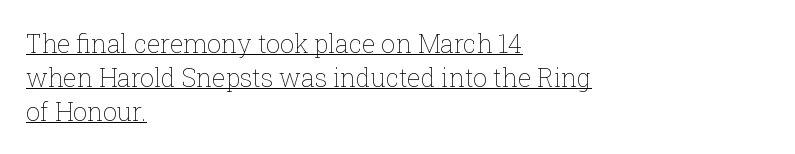
Q: Is the text bold? A: No.
Q: Is the text italic (slanted)? A: No, it is upright.
Q: Is the text underlined? A: Yes.
Q: How is the paragraph aligned? A: Left-aligned.
Q: Is the spacing between letters normal or unusually wide? A: Normal.
Q: Is the spacing between lines tight, normal or loose? A: Normal.
